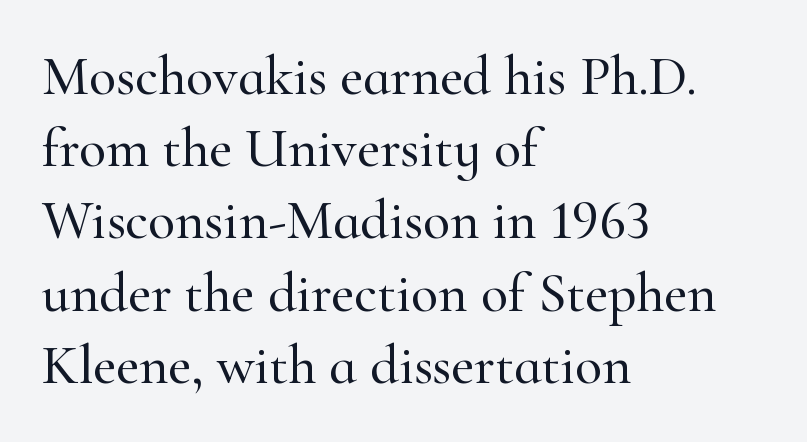
The passage shown stacks its lines at a standard gap. The typography opts for an upright posture over an oblique one. Glance below the letters and you will spot only blank space. What stands out about the letter spacing? Nothing — it is the standard amount.
